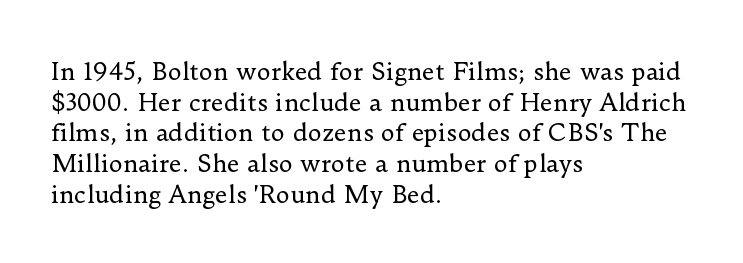
{"italic": "no", "bold": "no", "underline": "no", "align": "left", "line_spacing": "normal", "line_spacing_ratio": 1.28, "letter_spacing": "normal", "letter_spacing_em": 0.0, "glyph_px": 24}
